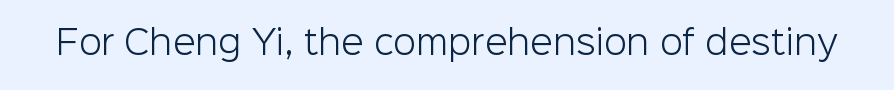
The image shows 33 px light sans-serif type, upright; set normal letter spacing, not underlined; low stroke contrast and a medium x-height.
